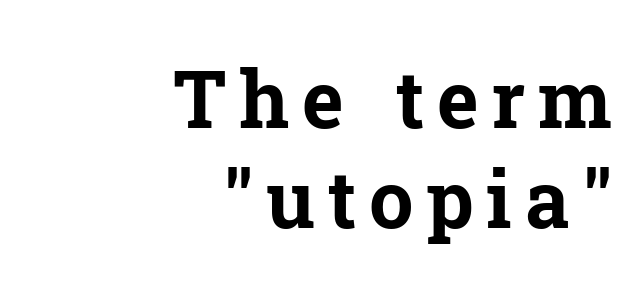
The paragraph shown leans on its right margin. Reading down the column, the eye jumps a familiar distance to each next line. Italic? Not at all — the glyphs are vertical. Lines of text with bare space underneath. Set as a true bold cut, around the 700 mark. Looks like regular typesetting: each glyph gets only the width it needs.
